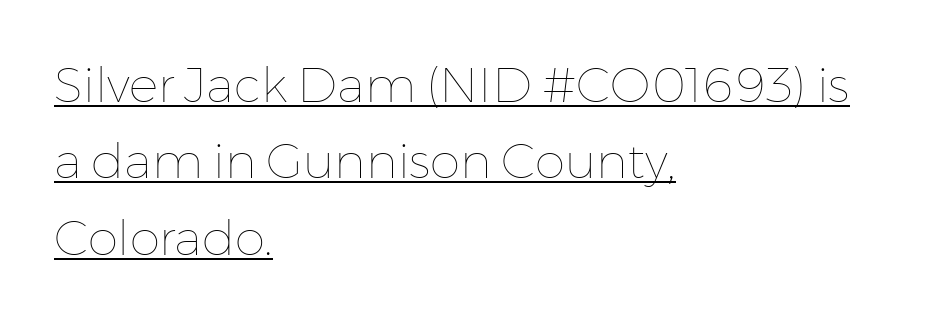
{"italic": "no", "bold": "no", "weight": "thin", "width": "normal", "stroke_contrast": "low", "x_height": "medium", "monospaced": "no", "underline": "yes", "align": "left", "line_spacing": "normal", "line_spacing_ratio": 1.56, "letter_spacing": "normal", "letter_spacing_em": 0.0, "glyph_px": 49}
